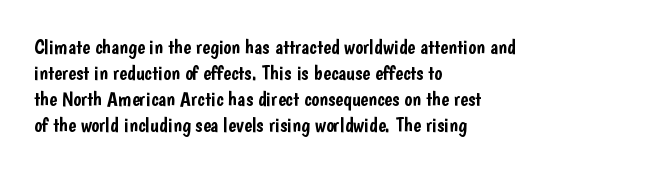
Q: Is the text italic (slanted)? A: No, it is upright.
Q: Is the text underlined? A: No.
Q: How is the paragraph aligned? A: Left-aligned.
Q: Is the spacing between letters normal or unusually wide? A: Normal.
